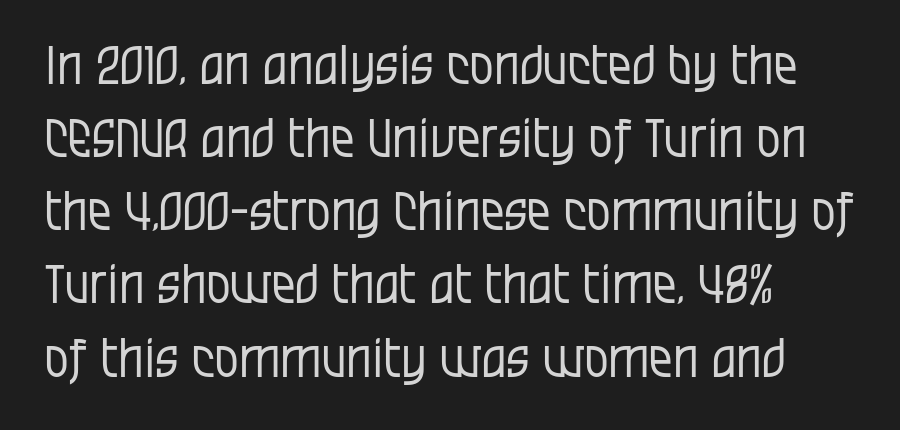
Is the type heavy? It reads as light-to-regular instead. Caption: standard tracking, unaltered. The designer went with a sans here, leaving each stem footless. Check under the words: just untouched page.
